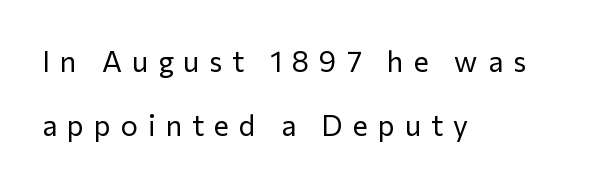
The image shows 29 px regular-weight sans-serif type, upright; set left-aligned, loose line spacing (2.19x), unusually wide letter spacing (+0.34 em), not underlined; low stroke contrast and a medium x-height.
